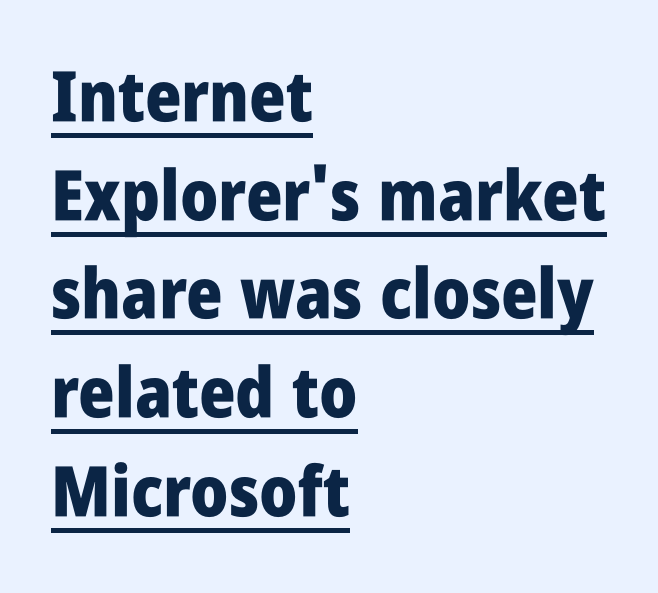
{"serif": "no", "italic": "no", "bold": "yes", "weight": "heavy", "width": "condensed", "stroke_contrast": "low", "x_height": "large", "monospaced": "no", "underline": "yes", "align": "left", "line_spacing": "normal", "line_spacing_ratio": 1.41, "letter_spacing": "normal", "letter_spacing_em": 0.0, "glyph_px": 70}
